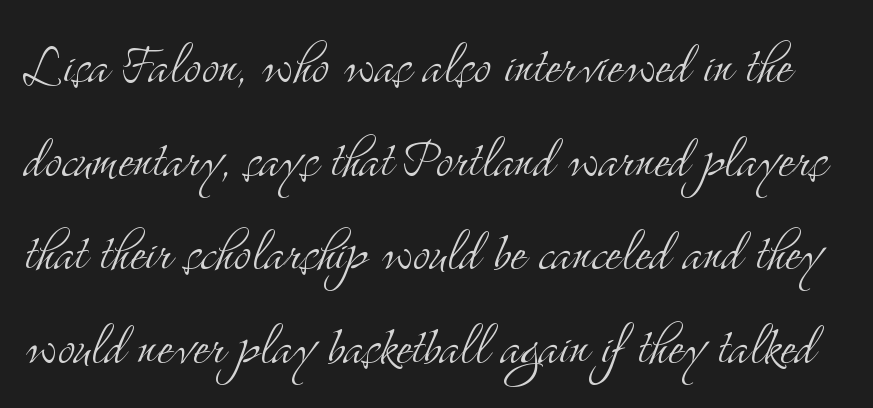
Q: Is the text bold? A: No.
Q: Is the text italic (slanted)? A: Yes.
Q: Is the typeface a serif or a sans-serif typeface? A: Serif.
Q: Is the text underlined? A: No.
Q: Is the spacing between letters normal or unusually wide? A: Normal.
Q: Is the spacing between lines tight, normal or loose? A: Normal.
Q: Width (condensed, normal, or wide)? A: Condensed.
Q: Stroke contrast? A: Medium.
Q: x-height? A: Small.
Q: Monospaced? A: No.
